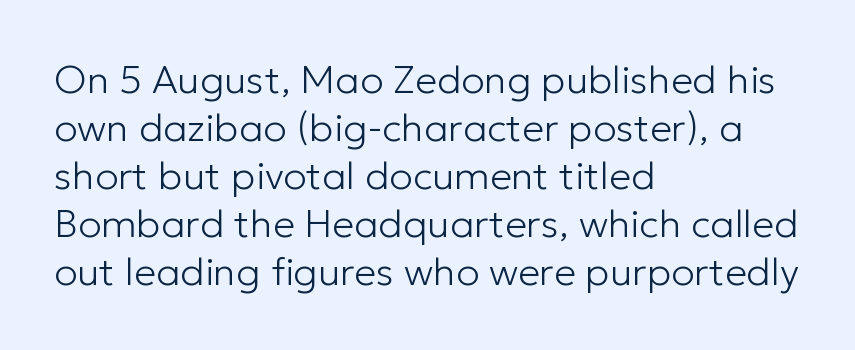
{"serif": "no", "italic": "no", "bold": "no", "weight": "light", "width": "normal", "stroke_contrast": "low", "x_height": "medium", "monospaced": "no", "underline": "no", "align": "left", "line_spacing_ratio": 1.23, "letter_spacing": "normal", "letter_spacing_em": 0.0, "glyph_px": 39}
